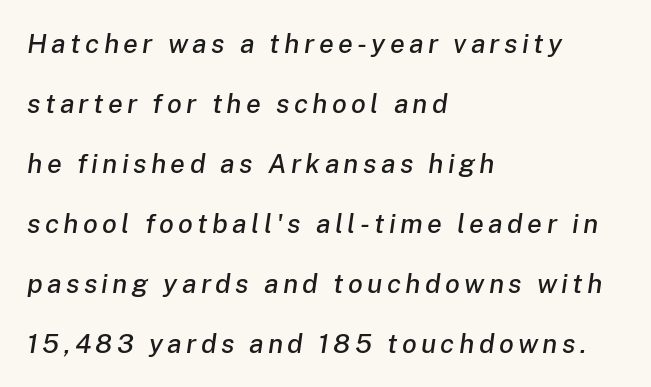
There's an unmistakable incline to the writing here. Does the copy run flush right? No — it runs flush left. Check the space under the baseline: it is left empty. Successive baselines arrive slowly, with a big drop between each.
